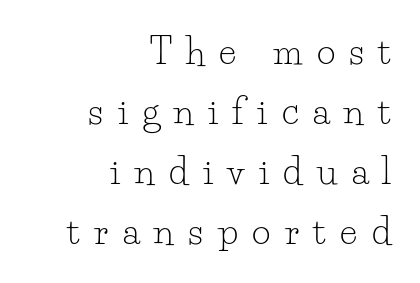
The image shows 36 px light serif type, upright; set right-aligned, normal line spacing (1.67x), unusually wide letter spacing (+0.4 em), not underlined; low stroke contrast and a small x-height.
